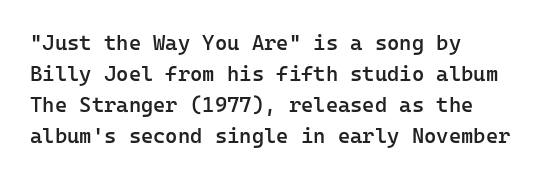
Q: Is the text bold? A: Semi-bold.
Q: Is the text italic (slanted)? A: No, it is upright.
Q: Is the text underlined? A: No.
Q: How is the paragraph aligned? A: Left-aligned.
Q: Is the spacing between letters normal or unusually wide? A: Normal.
Q: Is the spacing between lines tight, normal or loose? A: Normal.
